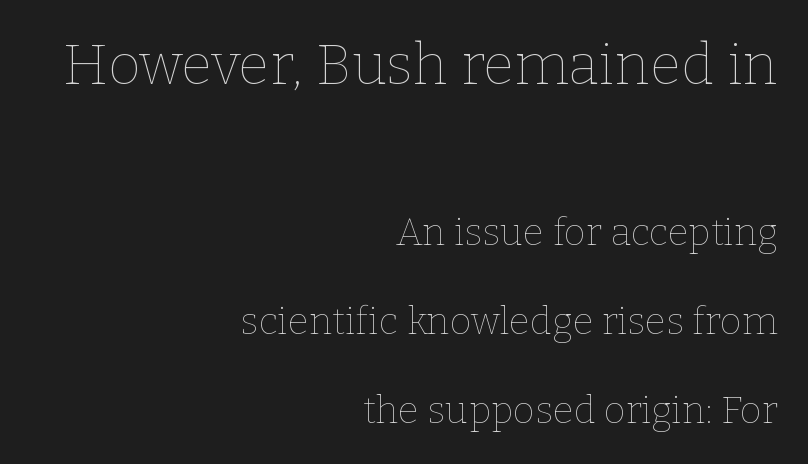
Q: Is the text bold? A: No.
Q: Is the text italic (slanted)? A: No, it is upright.
Q: Is the text underlined? A: No.
Q: How is the paragraph aligned? A: Right-aligned.
Q: Is the spacing between letters normal or unusually wide? A: Normal.
Q: Is the spacing between lines tight, normal or loose? A: Loose.
Q: Which block of text is set in a larger size, the first (top) or the second (bottom)? A: The first (top) one.
Q: Width (condensed, normal, or wide)? A: Normal.
Q: Stroke contrast? A: Low.
Q: x-height? A: Medium.
Q: Monospaced? A: No.
